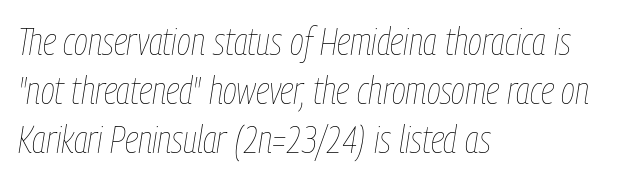
Q: Is the text bold? A: No.
Q: Is the text italic (slanted)? A: Yes, it leans right by about 9 degrees.
Q: Is the text underlined? A: No.
Q: How is the paragraph aligned? A: Left-aligned.
Q: Is the spacing between letters normal or unusually wide? A: Normal.
Q: Is the spacing between lines tight, normal or loose? A: Normal.
Q: Width (condensed, normal, or wide)? A: Condensed.
Q: Stroke contrast? A: Low.
Q: x-height? A: Medium.
Q: Monospaced? A: No.
